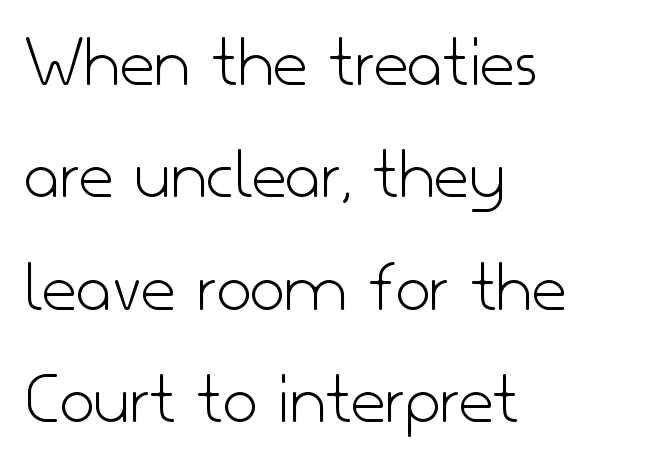
The font family rendered here belongs to the sans-serif group. Unmarked baselines from the first word to the last. Regular leading. The rendering uses natural spacing where letterforms have individual widths. Unlike italic type, these characters show no tilt at all. Is the stroke heavy? The answer is a plain regular-or-lighter.
